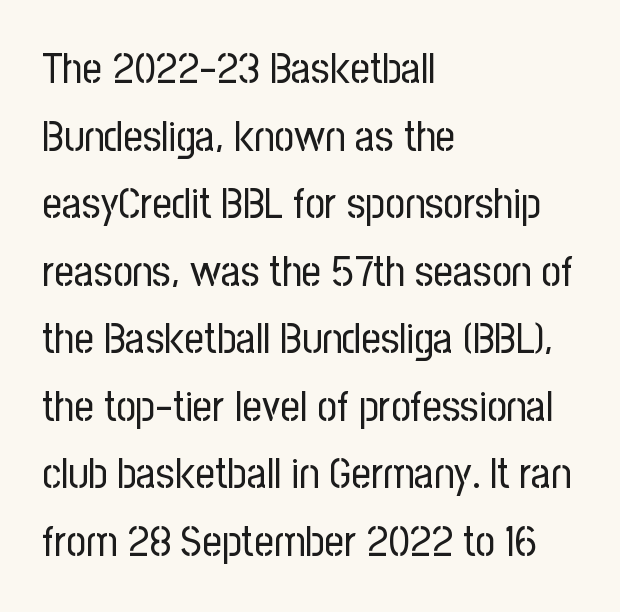
Unbolded letterforms with no extra heft. The face used here is rendered with its standard letterfit. A typesetter would call this proportional, since set widths differ per character. The line-height multiplier appears to be the usual default.
